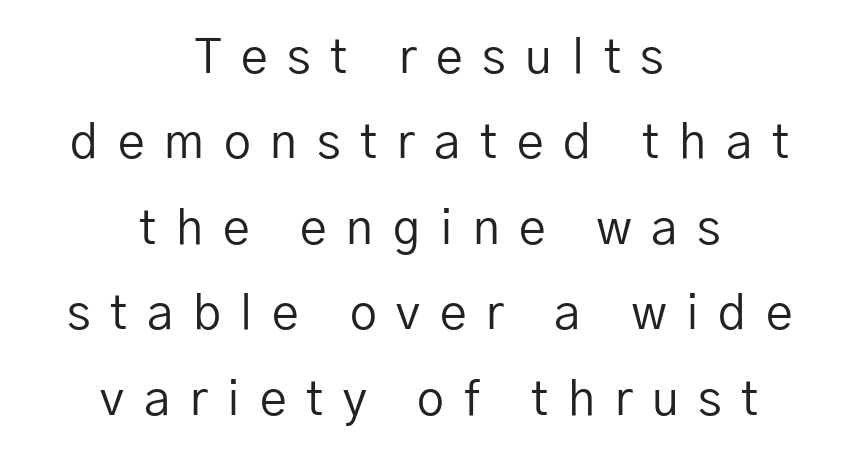
In terms of letterform style, serifs are entirely absent. These lines have a slow, spaced-out rhythm from letter to letter. Character widths vary here, with narrow letters taking less room than wide ones. The letters stand straight up with perfectly vertical stems.
